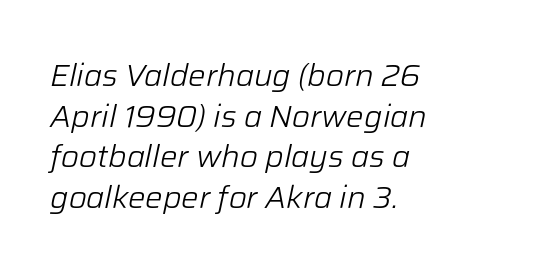
{"italic": "yes", "lean": "right", "slant_degrees": 12, "bold": "no", "weight": "light", "width": "normal", "stroke_contrast": "low", "x_height": "medium", "monospaced": "no", "underline": "no", "align": "left", "line_spacing": "normal", "line_spacing_ratio": 1.31, "letter_spacing": "normal", "letter_spacing_em": 0.0, "glyph_px": 31}
